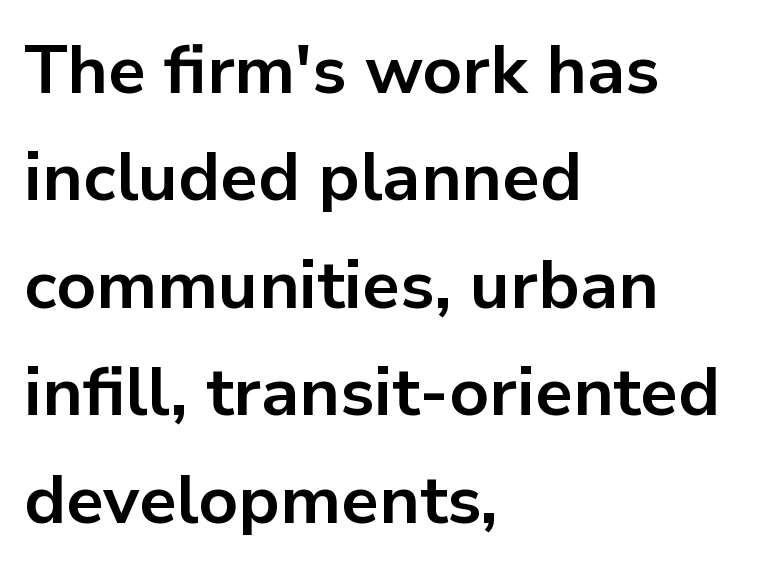
{"serif": "no", "italic": "no", "bold": "yes", "weight": "bold", "width": "normal", "stroke_contrast": "low", "x_height": "medium", "monospaced": "no", "underline": "no", "align": "left", "line_spacing": "normal", "line_spacing_ratio": 1.58, "letter_spacing": "normal", "letter_spacing_em": 0.0, "glyph_px": 68}
